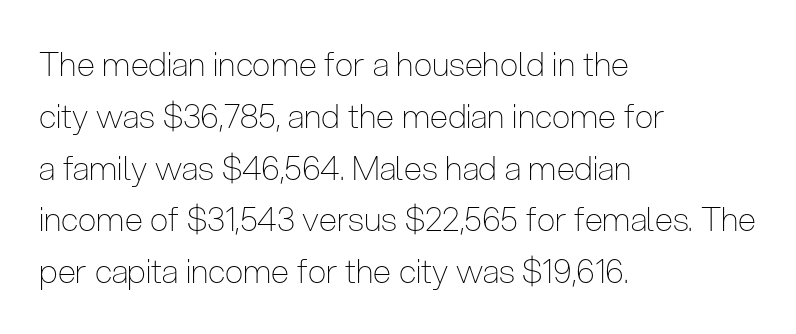
Q: Is the text bold? A: No.
Q: Is the text italic (slanted)? A: No, it is upright.
Q: Is the typeface a serif or a sans-serif typeface? A: Sans-serif.
Q: Is the text underlined? A: No.
Q: How is the paragraph aligned? A: Left-aligned.
Q: Is the spacing between letters normal or unusually wide? A: Normal.
Q: Is the spacing between lines tight, normal or loose? A: Normal.
Q: Width (condensed, normal, or wide)? A: Condensed.
Q: Stroke contrast? A: Low.
Q: x-height? A: Medium.
Q: Monospaced? A: No.
